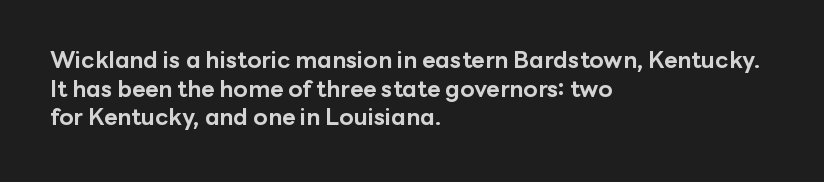
{"italic": "no", "bold": "yes", "underline": "no", "align": "left", "line_spacing": "normal", "line_spacing_ratio": 1.25, "letter_spacing": "normal", "letter_spacing_em": 0.0, "glyph_px": 23}
